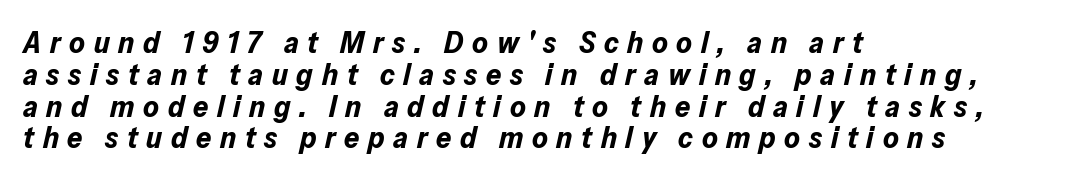
Does the leading feel generous? Not at all — it's pinched. Emphasis-style slanted type is in use. Anything drawn beneath the words? Only blank space. Weight: bold.
